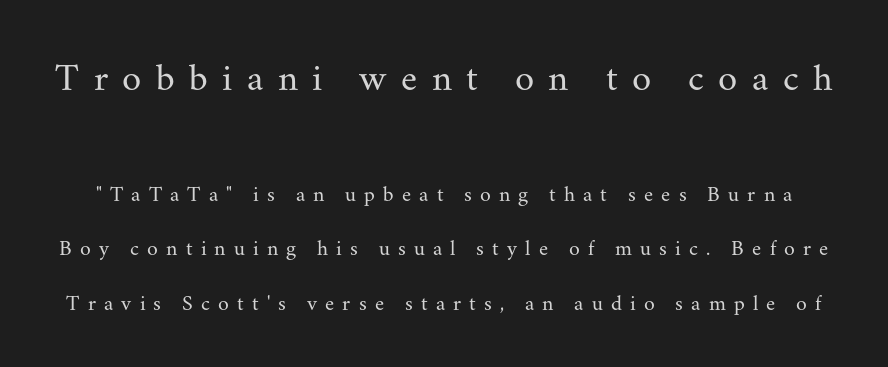
Little horizontal feet cap the strokes, marking this as serif type. The space between consecutive lines is lavish. The cut favours lightness, reaching ordinary text weight at its darkest. Nobody drew a line under any word here. In this sample the first text group is rendered at the bigger scale. Honestly, the letter spacing is so wide it's the main thing you notice.
